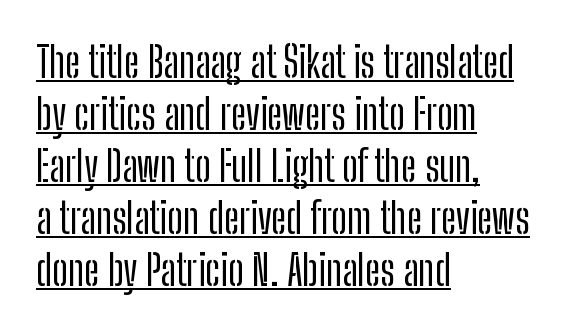
This rendering leaves character spacing at its baseline value. The designer went with a sans here, leaving each stem footless. The passage is arranged the way most books set body copy — flush left. The axis of the letterforms is exactly vertical. Varying glyph widths throughout — classic text-font behaviour. Underlined type.
